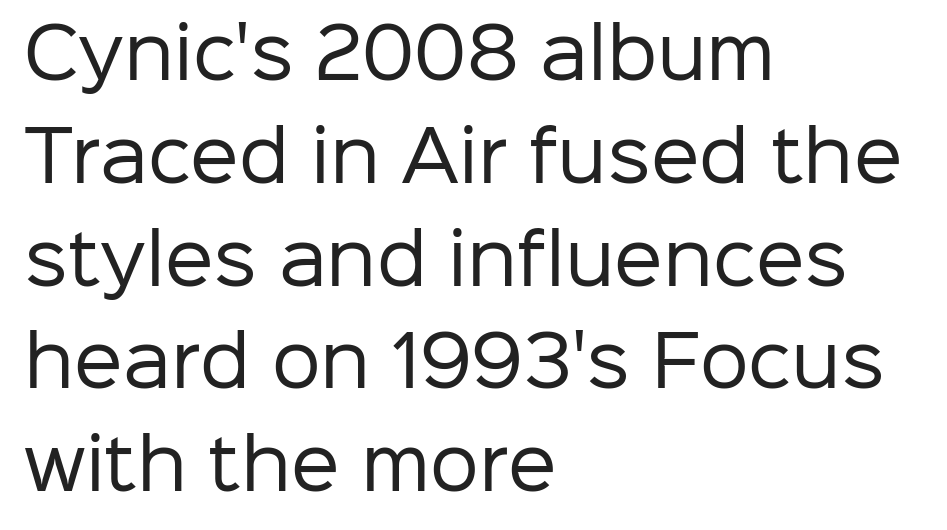
Q: Is the text bold? A: No.
Q: Is the text italic (slanted)? A: No, it is upright.
Q: Is the typeface a serif or a sans-serif typeface? A: Sans-serif.
Q: Is the text underlined? A: No.
Q: How is the paragraph aligned? A: Left-aligned.
Q: Is the spacing between letters normal or unusually wide? A: Normal.
Q: Is the spacing between lines tight, normal or loose? A: Normal.
Q: Width (condensed, normal, or wide)? A: Normal.
Q: Stroke contrast? A: Low.
Q: x-height? A: Medium.
Q: Monospaced? A: No.
